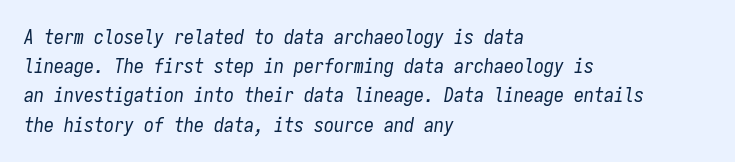
Q: Is the text bold? A: No.
Q: Is the text italic (slanted)? A: Yes, it leans right by about 9 degrees.
Q: Is the text underlined? A: No.
Q: How is the paragraph aligned? A: Left-aligned.
Q: Is the spacing between letters normal or unusually wide? A: Normal.
Q: Is the spacing between lines tight, normal or loose? A: Normal.
